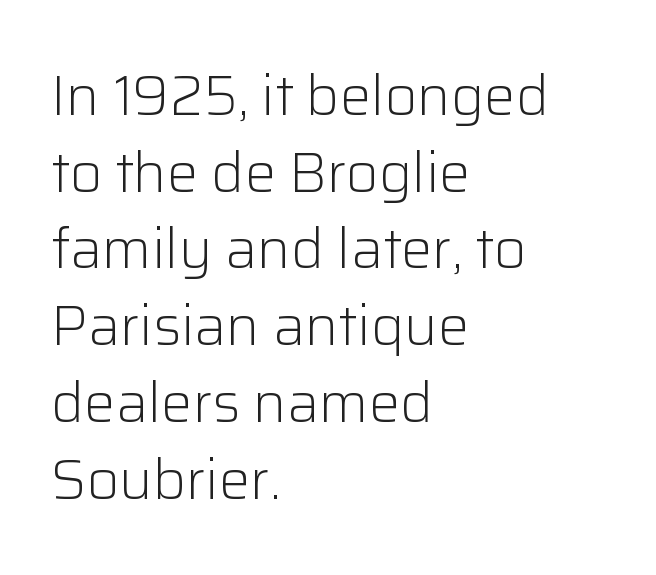
The image shows 56 px light sans-serif type, upright; set left-aligned, normal line spacing (1.37x), normal letter spacing, not underlined; low stroke contrast and a medium x-height.
